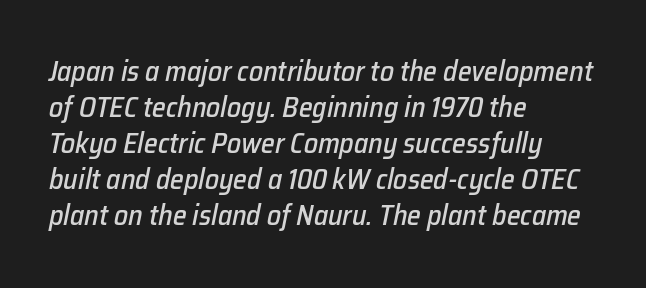
Q: Is the text italic (slanted)? A: Yes, it leans right by about 12 degrees.
Q: Is the text underlined? A: No.
Q: How is the paragraph aligned? A: Left-aligned.
Q: Is the spacing between letters normal or unusually wide? A: Normal.
Q: Is the spacing between lines tight, normal or loose? A: Normal.
Q: Width (condensed, normal, or wide)? A: Normal.
Q: Stroke contrast? A: Low.
Q: x-height? A: Medium.
Q: Monospaced? A: No.
